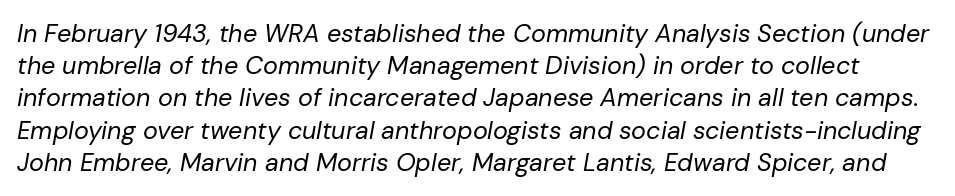
A quiet, ordinary-to-light weight characterises the typeface. Words float on clear page, feet unadorned. The letters sit at their default tracking, neither squeezed nor spread. Posture: slanted. Baseline-to-baseline distance is the conventional proportion of letter height.
